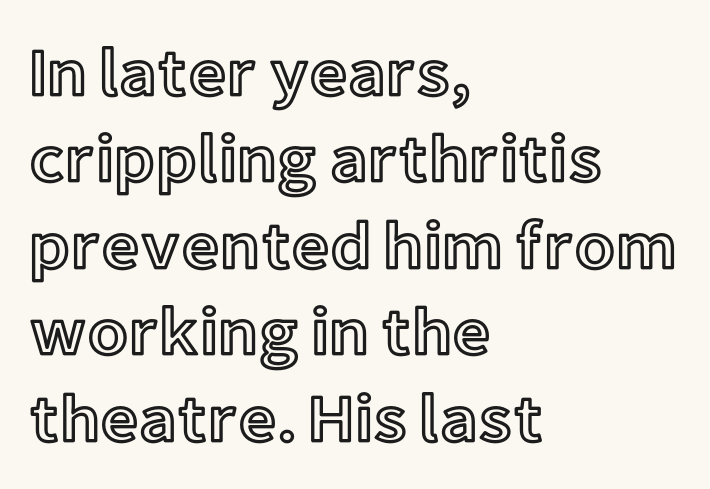
{"italic": "no", "width": "normal", "x_height": "medium", "monospaced": "no", "underline": "no", "align": "left", "line_spacing": "normal", "line_spacing_ratio": 1.29, "letter_spacing": "normal", "letter_spacing_em": 0.0, "glyph_px": 67}
